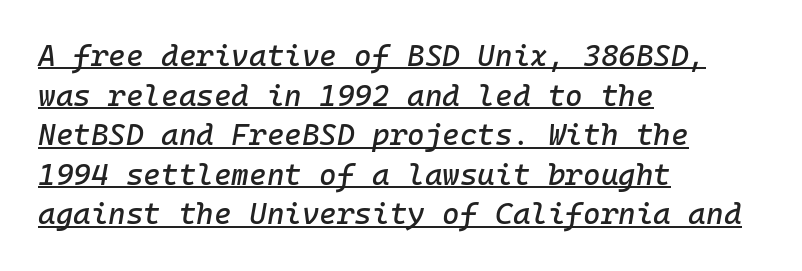
Vertical spacing — default. There is no visible air inserted between adjacent glyphs. In CSS terms this would be text-align: left. Does the lettering tilt? It does — this is italic. Underlined type.
